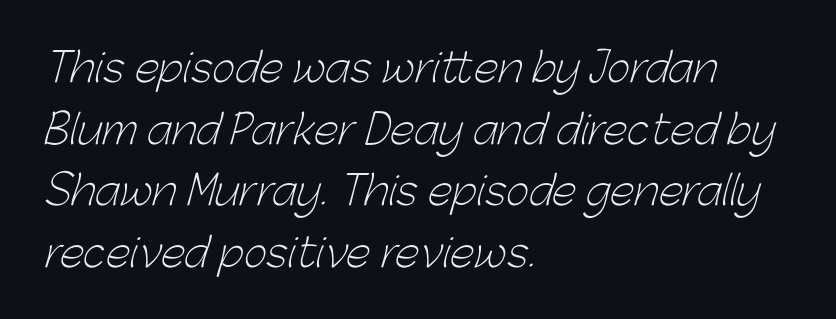
{"serif": "no", "bold": "no", "weight": "light", "width": "normal", "stroke_contrast": "low", "x_height": "medium", "monospaced": "no", "underline": "no", "align": "left", "line_spacing": "normal", "line_spacing_ratio": 1.54, "letter_spacing": "normal", "letter_spacing_em": 0.0, "glyph_px": 40}
